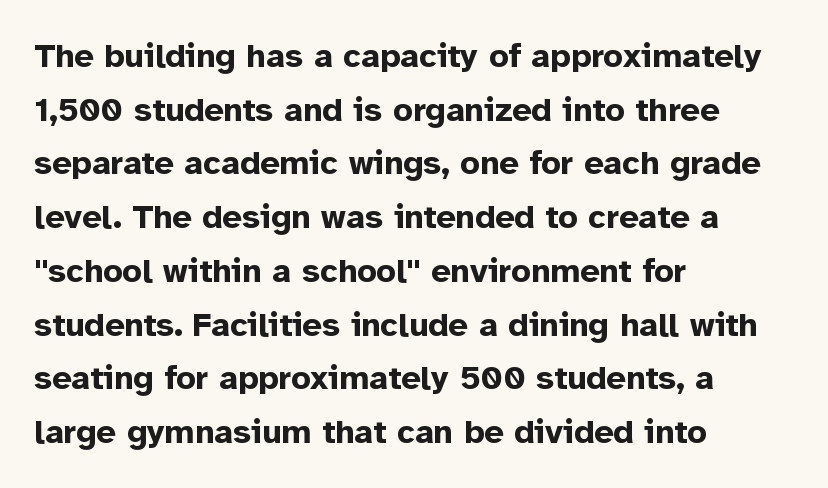
Q: Is the text bold? A: Yes.
Q: Is the text italic (slanted)? A: No, it is upright.
Q: Is the typeface a serif or a sans-serif typeface? A: Sans-serif.
Q: Is the text underlined? A: No.
Q: How is the paragraph aligned? A: Left-aligned.
Q: Is the spacing between letters normal or unusually wide? A: Normal.
Q: Is the spacing between lines tight, normal or loose? A: Normal.
Q: Width (condensed, normal, or wide)? A: Normal.
Q: Stroke contrast? A: Low.
Q: x-height? A: Medium.
Q: Monospaced? A: No.
